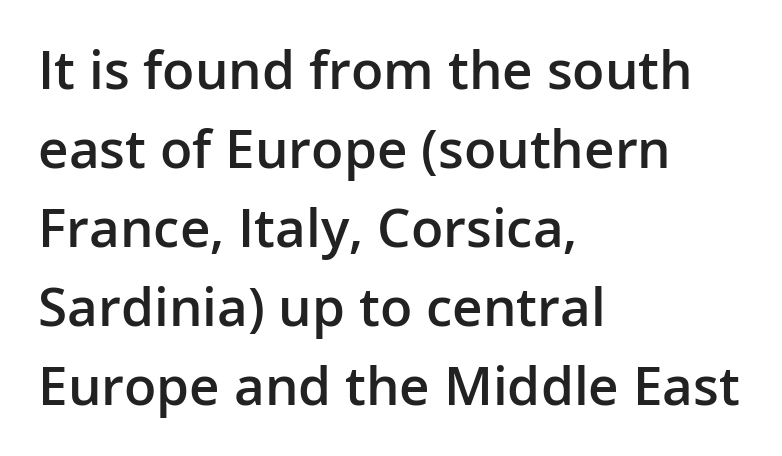
Typographically, this falls in the sans-serif category. These lines were composed using upright roman letters. The line texture is even and compact thanks to regular tracking. Words float on clear page, feet unadorned. How would I describe the line gaps? Plain and ordinary. The rendering anchors every line to the left-hand side.
